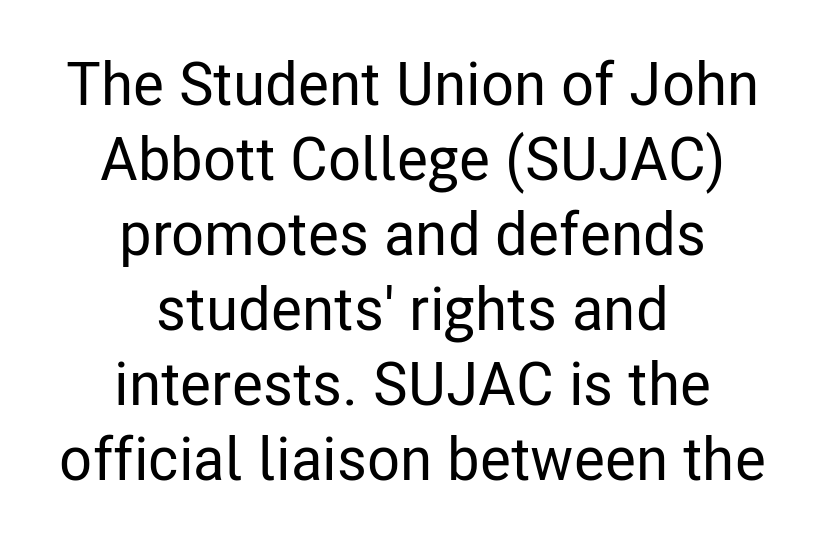
{"serif": "no", "italic": "no", "width": "condensed", "stroke_contrast": "low", "x_height": "medium", "monospaced": "no", "underline": "no", "align": "center", "line_spacing": "normal", "line_spacing_ratio": 1.25, "letter_spacing": "normal", "letter_spacing_em": 0.0, "glyph_px": 60}
